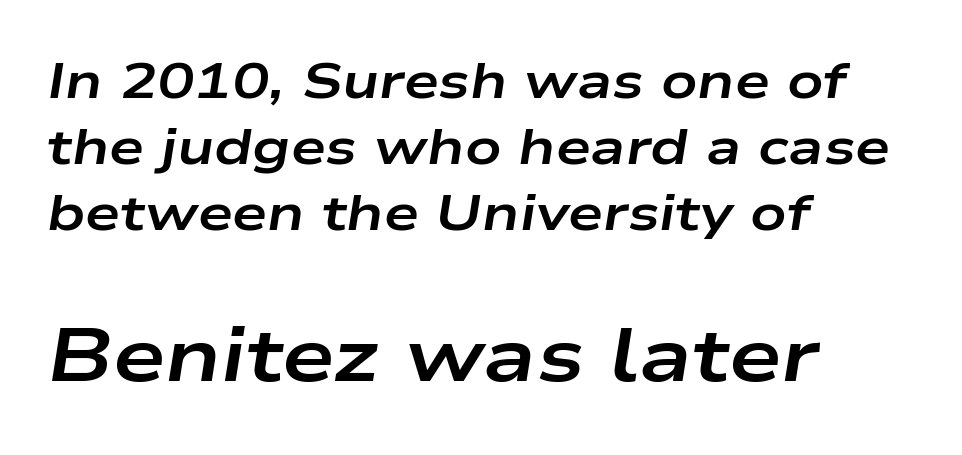
{"italic": "yes", "lean": "right", "slant_degrees": 9, "bold": "yes", "weight": "bold", "width": "wide", "stroke_contrast": "low", "x_height": "medium", "monospaced": "no", "underline": "no", "align": "left", "line_spacing": "normal", "line_spacing_ratio": 1.32, "letter_spacing": "normal", "letter_spacing_em": 0.0, "larger_block": "second", "size_ratio": 1.5, "glyph_px": 75}
